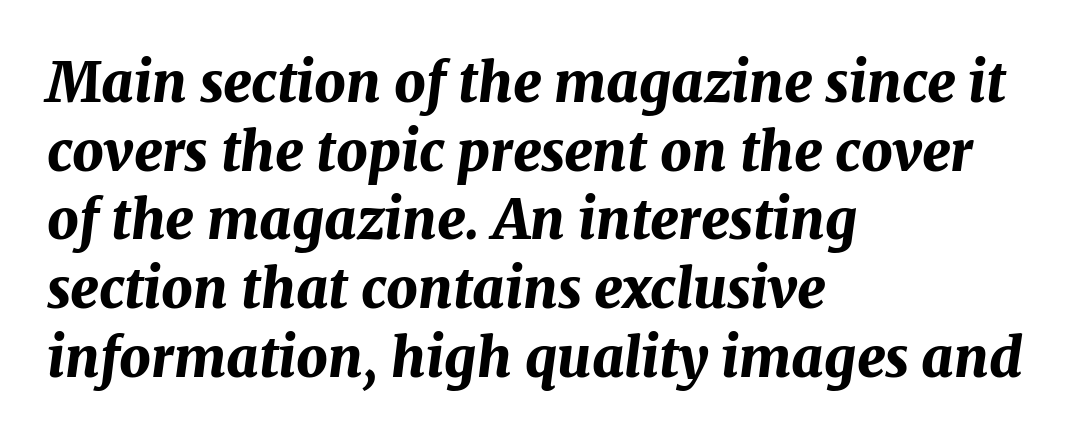
Q: Is the text bold? A: Yes.
Q: Is the text italic (slanted)? A: Yes, it leans right by about 7 degrees.
Q: Is the text underlined? A: No.
Q: How is the paragraph aligned? A: Left-aligned.
Q: Is the spacing between letters normal or unusually wide? A: Normal.
Q: Is the spacing between lines tight, normal or loose? A: Normal.
Q: Width (condensed, normal, or wide)? A: Normal.
Q: Stroke contrast? A: Medium.
Q: x-height? A: Medium.
Q: Monospaced? A: No.
